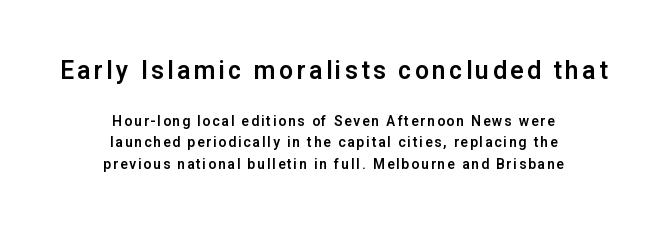
The image shows 25 px text type, upright; set centered, normal line spacing (1.55x), not underlined; the first (top) block is 1.79x larger.
